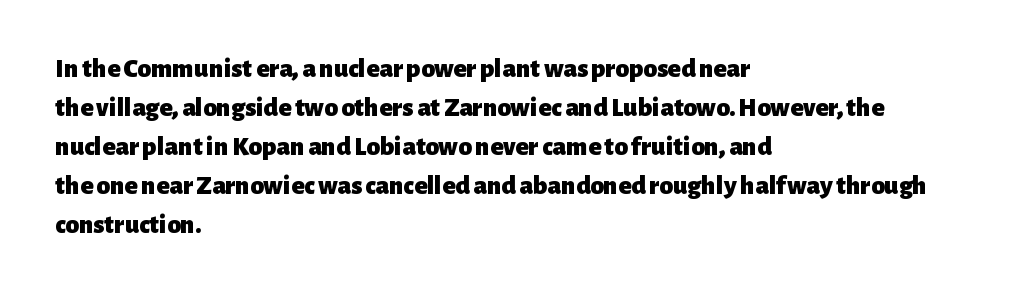
The image shows 27 px bold type, upright; set left-aligned, normal line spacing (1.44x), normal letter spacing, not underlined.
